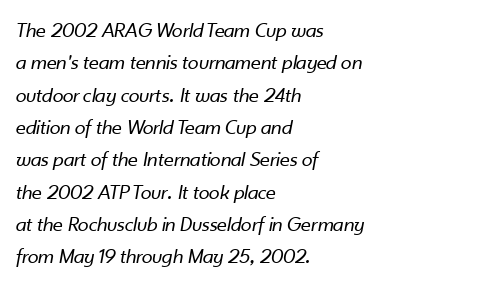
The image shows 22 px text type, italic (leaning right); set left-aligned, normal line spacing (1.47x), normal letter spacing, not underlined.
